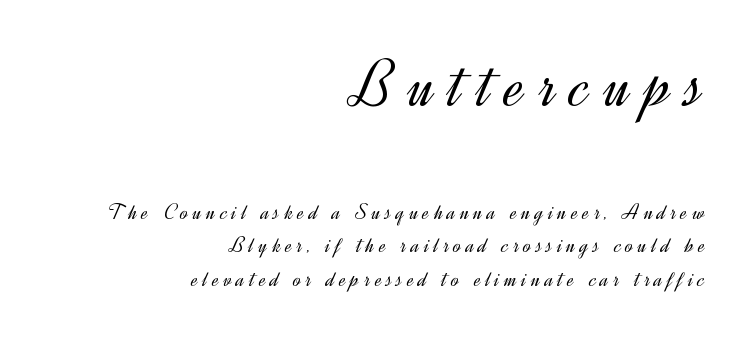
The font sits on the lighter half of the weight spectrum, regular included. The letterforms stand isolated, each surrounded by extra space. Scale decreases going downward across the two blocks.
